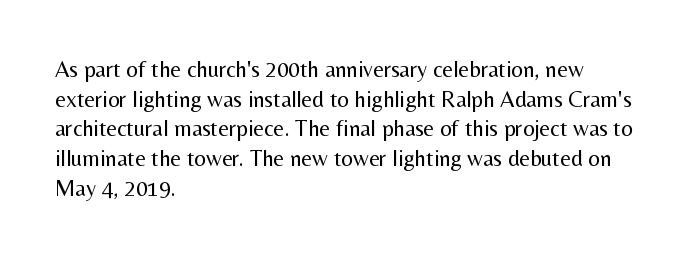
The image shows 23 px text type, upright; set left-aligned, normal line spacing (1.29x), normal letter spacing, not underlined.
